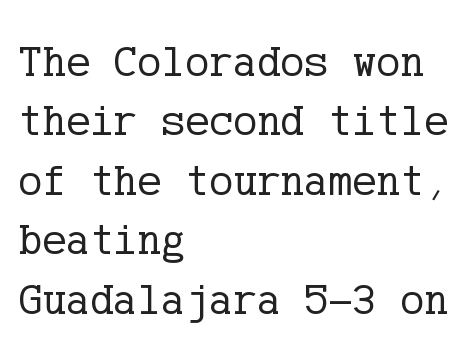
{"serif": "yes", "italic": "no", "bold": "no", "weight": "regular", "width": "normal", "stroke_contrast": "low", "x_height": "medium", "underline": "no", "align": "left", "line_spacing": "normal", "line_spacing_ratio": 1.32, "letter_spacing": "normal", "letter_spacing_em": 0.0, "glyph_px": 45}
